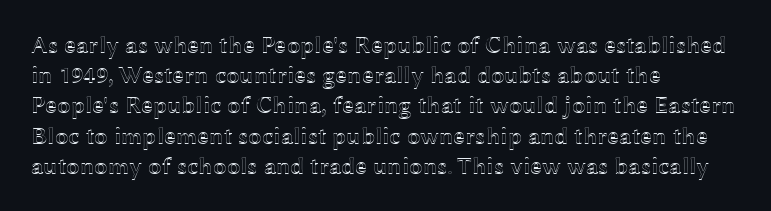
Leading: standard. Ascenders rise straight up at ninety degrees. The text block is weighted toward the left margin, trailing off unevenly rightward. Default kerning and tracking; the words read as compact shapes. Underlining? Definitely not there.
